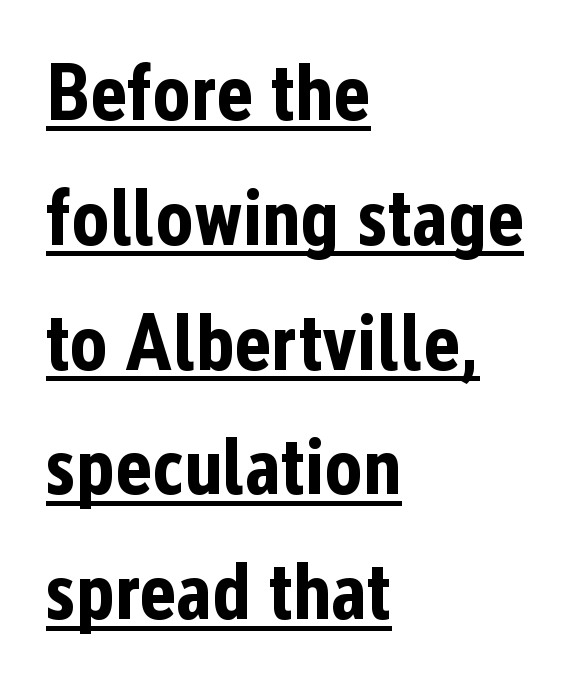
Looks like someone drew a line under every word here. Leading matches the norm, producing a regular column. All the whitespace from short lines collects on the right. A sans-serif font was chosen for this passage. When letters stand straight like this, we call the style roman or upright.
